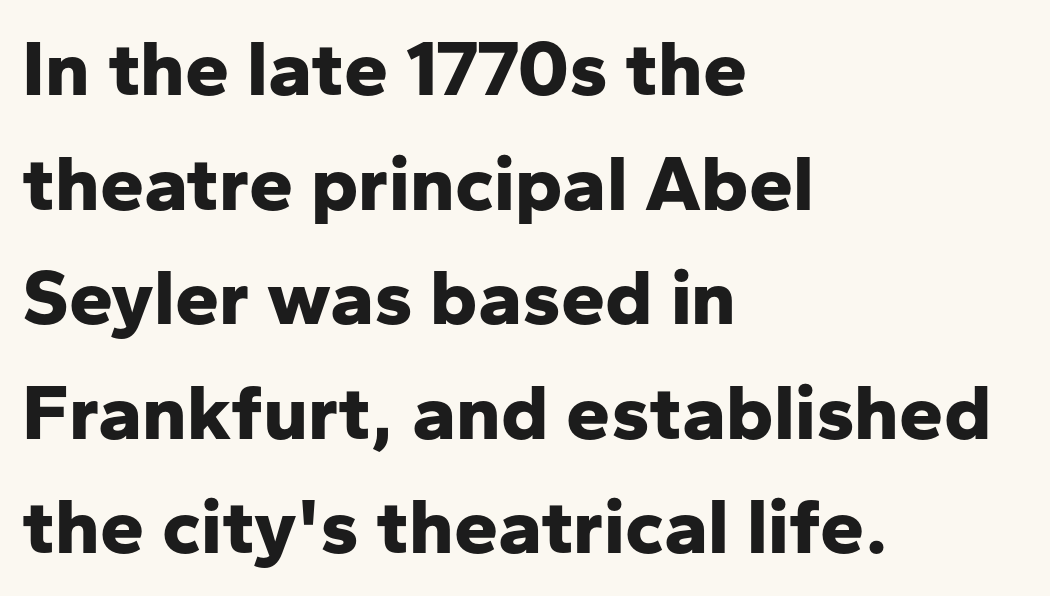
Leftover space on each line is placed entirely after the last word. This sample has the flowing, uneven cadence of proportional lettering. The space between consecutive lines is moderate. Glance below the letters and you will spot only blank space.
